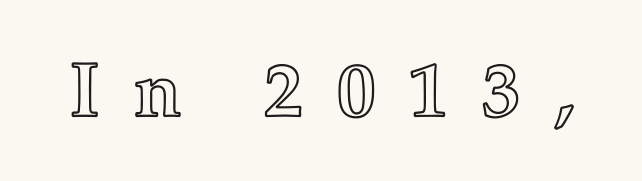
The image shows 77 px text type, upright; set unusually wide letter spacing (+0.44 em), not underlined; a medium x-height.
